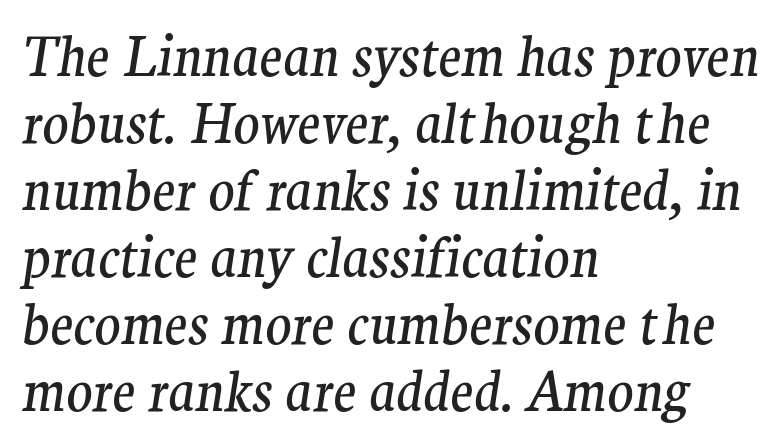
A student would call this left alignment; a typographer would say flush left, rag right. Is this a sans? No — the strokes have serifs. These glyphs show unthickened strokes, regular width or finer. The zone under the glyphs is completely vacant.
